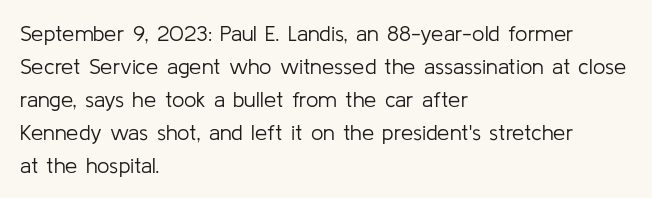
Q: Is the text bold? A: No.
Q: Is the text italic (slanted)? A: No, it is upright.
Q: Is the text underlined? A: No.
Q: How is the paragraph aligned? A: Left-aligned.
Q: Is the spacing between letters normal or unusually wide? A: Normal.
Q: Is the spacing between lines tight, normal or loose? A: Normal.
